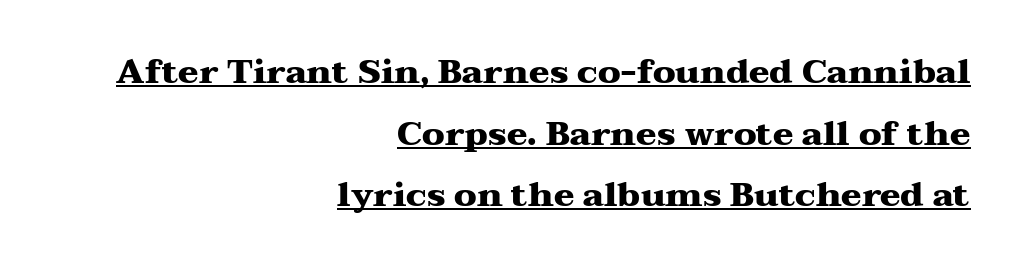
Teacher's note: observe the even right margin — that is flush-right alignment. Do the characters align in a grid? No, the font is proportional. Each line of the rendering has a horizontal stroke beneath the glyphs. Letter spacing: default.
